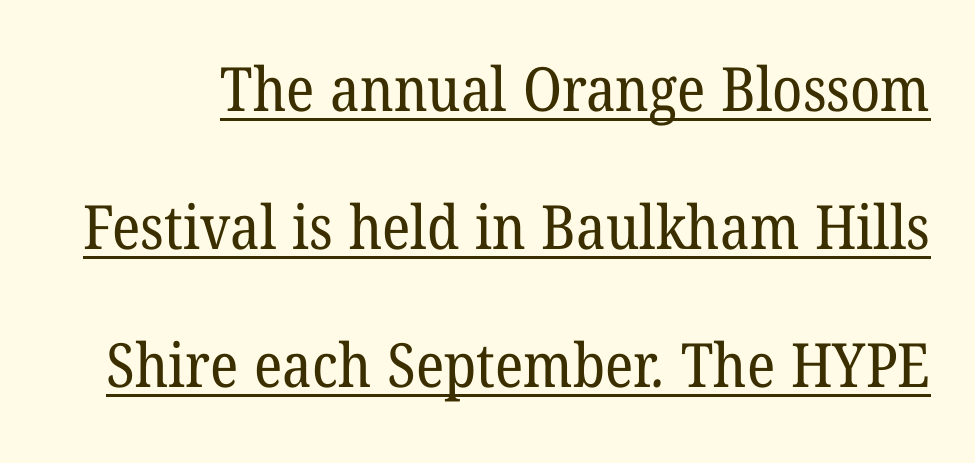
{"serif": "yes", "bold": "no", "weight": "regular", "width": "normal", "stroke_contrast": "low", "x_height": "medium", "monospaced": "no", "underline": "yes", "line_spacing": "loose", "line_spacing_ratio": 2.26, "letter_spacing": "normal", "letter_spacing_em": 0.0, "glyph_px": 61}
